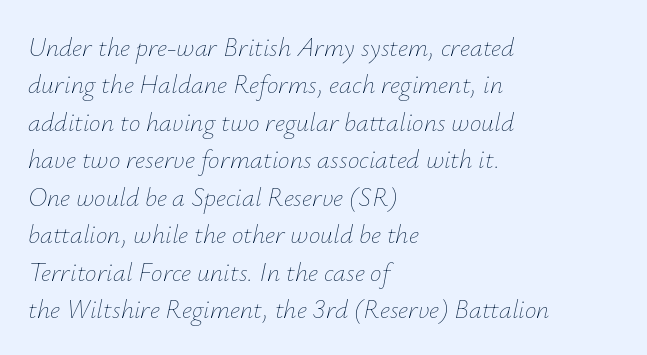
Regular leading. The passage is arranged the way most books set body copy — flush left. The passage shown leans; its letterforms are oblique. On a weight scale, this lands at 450 or below. Honestly, there is no underline to notice here at all.
